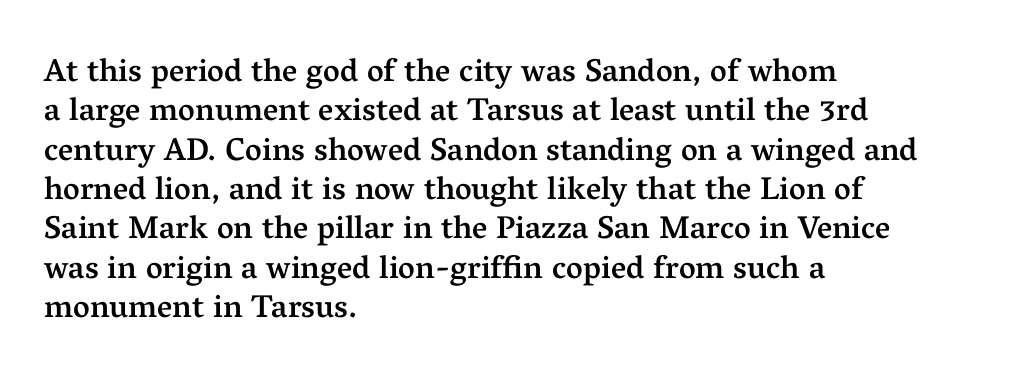
{"serif": "yes", "italic": "no", "bold": "semi", "weight": "semibold", "width": "normal", "stroke_contrast": "medium", "x_height": "medium", "monospaced": "no", "underline": "no", "align": "left", "line_spacing_ratio": 1.23, "letter_spacing": "normal", "letter_spacing_em": 0.0, "glyph_px": 32}
